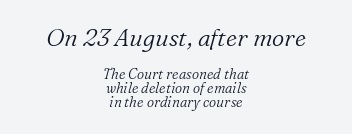
{"italic": "yes", "lean": "right", "slant_degrees": 16, "bold": "no", "underline": "no", "align": "center", "line_spacing": "tight", "line_spacing_ratio": 1.0, "letter_spacing": "normal", "letter_spacing_em": 0.0, "larger_block": "first", "size_ratio": 1.71, "glyph_px": 24}
